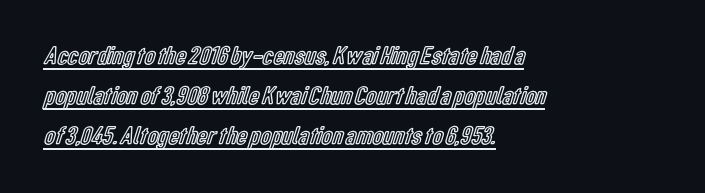
The image shows 26 px text type; set left-aligned, normal line spacing (1.53x), normal letter spacing, underlined.
